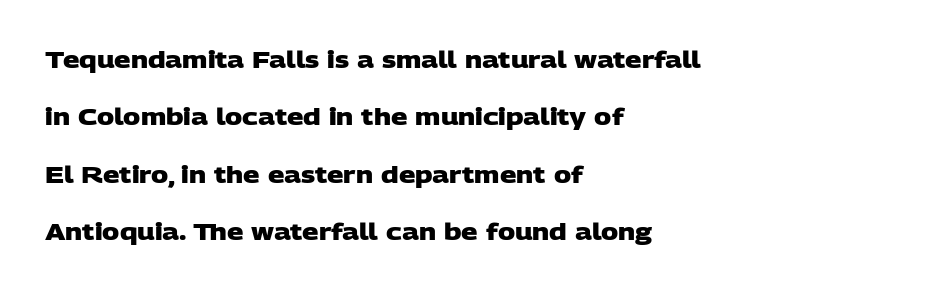
Lines of text with bare space underneath. The setting favours the left margin, as ordinary paragraphs usually do. You'd pick this weight for a headline — it's a proper bold. Short note: letters normally spaced. Notice the wide empty band between every row — that's loose leading.
